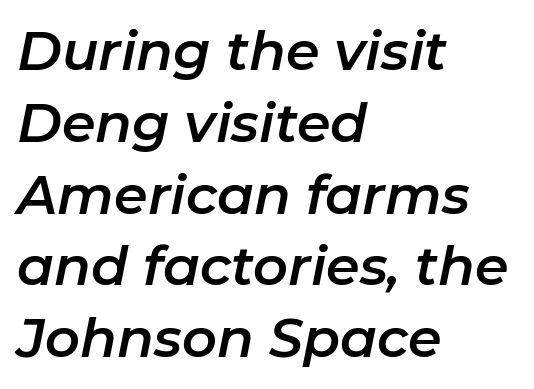
The image shows 54 px text type, italic (leaning right); set left-aligned, normal line spacing (1.33x), normal letter spacing, not underlined; low stroke contrast and a medium x-height.
